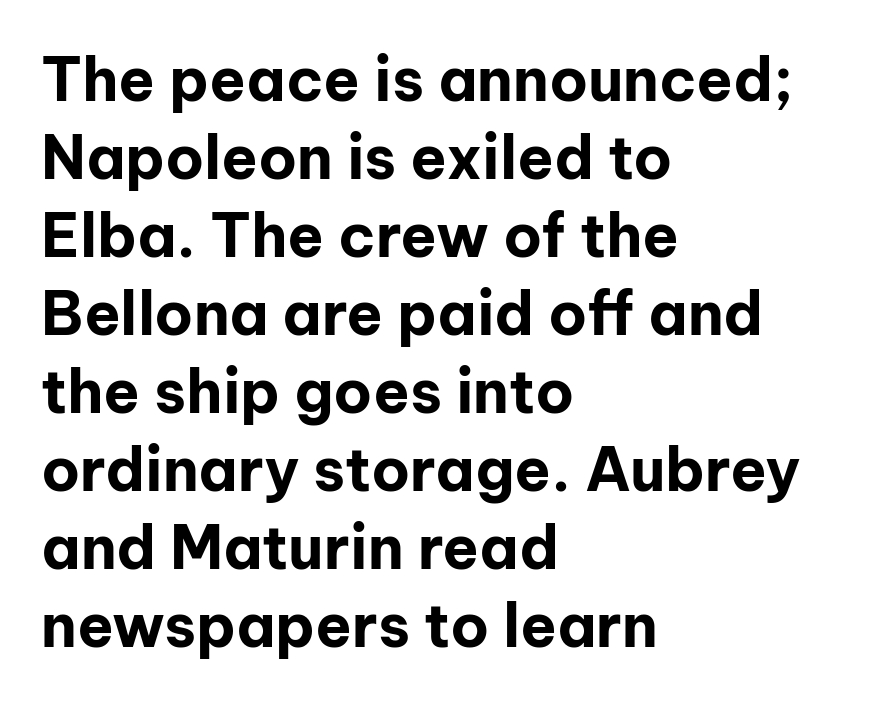
The image shows 60 px bold sans-serif type, upright; set left-aligned, normal line spacing (1.3x), normal letter spacing, not underlined; low stroke contrast and a medium x-height.
